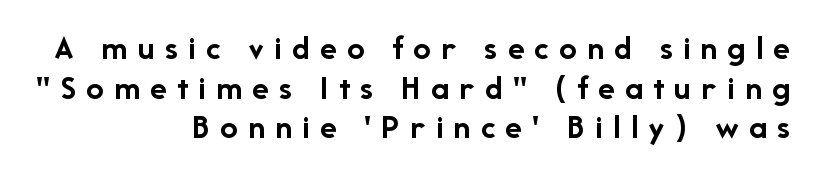
Q: Is the text bold? A: Yes.
Q: Is the text italic (slanted)? A: No, it is upright.
Q: Is the typeface a serif or a sans-serif typeface? A: Sans-serif.
Q: Is the text underlined? A: No.
Q: How is the paragraph aligned? A: Right-aligned.
Q: Is the spacing between letters normal or unusually wide? A: Unusually wide.
Q: Is the spacing between lines tight, normal or loose? A: Tight.
Q: Width (condensed, normal, or wide)? A: Normal.
Q: Stroke contrast? A: Low.
Q: x-height? A: Medium.
Q: Monospaced? A: No.
